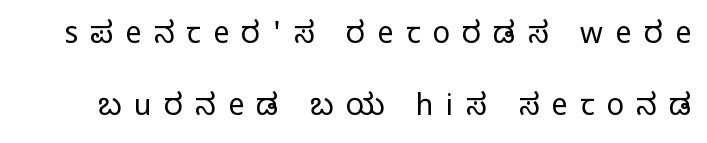
The image shows 29 px regular-weight, condensed sans-serif type, upright; set loose line spacing (2.47x), unusually wide letter spacing (+0.42 em), not underlined; low stroke contrast and a large x-height.
